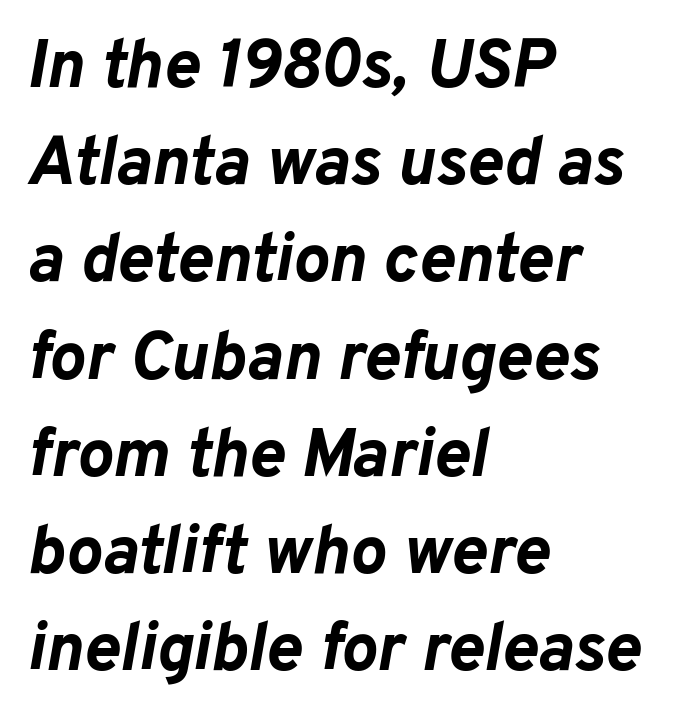
Q: Is the text bold? A: Yes.
Q: Is the text italic (slanted)? A: Yes, it leans right by about 10 degrees.
Q: Is the text underlined? A: No.
Q: How is the paragraph aligned? A: Left-aligned.
Q: Is the spacing between letters normal or unusually wide? A: Normal.
Q: Is the spacing between lines tight, normal or loose? A: Normal.
Q: Width (condensed, normal, or wide)? A: Normal.
Q: Stroke contrast? A: Low.
Q: x-height? A: Medium.
Q: Monospaced? A: No.
